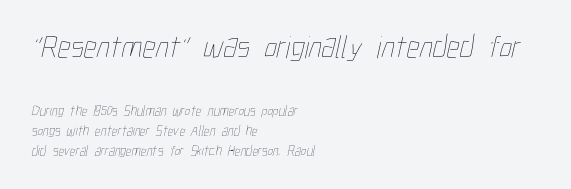
Q: Is the text bold? A: No.
Q: Is the text underlined? A: No.
Q: How is the paragraph aligned? A: Left-aligned.
Q: Is the spacing between letters normal or unusually wide? A: Normal.
Q: Is the spacing between lines tight, normal or loose? A: Normal.
Q: Which block of text is set in a larger size, the first (top) or the second (bottom)? A: The first (top) one.
Q: Width (condensed, normal, or wide)? A: Condensed.
Q: Stroke contrast? A: Low.
Q: x-height? A: Medium.
Q: Monospaced? A: No.
